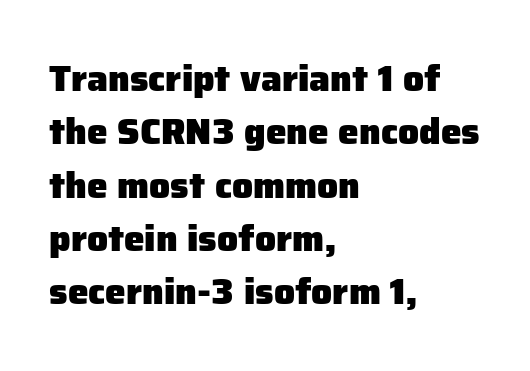
Set as a true bold cut, around the 700 mark. Regarding leading, the lines here are spaced in the standard way. The characters display no serif detailing; their extremities are plain. Visually the block forms a straight wall on the left and a jagged coastline on the right. These lines are rendered in a variable-pitch font.
